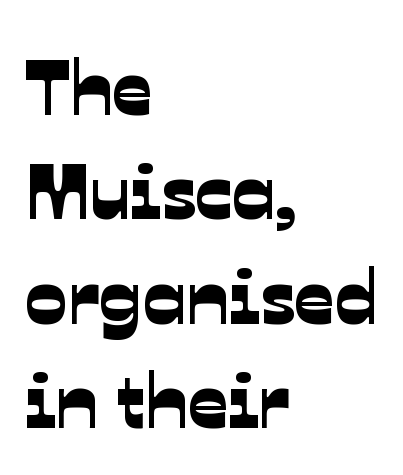
The image shows 79 px sans-serif type; set left-aligned, normal line spacing (1.32x), normal letter spacing, not underlined; low stroke contrast and a medium x-height.
